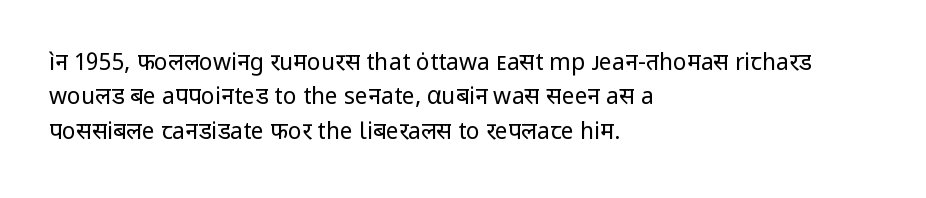
Q: Is the text bold? A: No.
Q: Is the text italic (slanted)? A: No, it is upright.
Q: Is the text underlined? A: No.
Q: How is the paragraph aligned? A: Left-aligned.
Q: Is the spacing between letters normal or unusually wide? A: Normal.
Q: Is the spacing between lines tight, normal or loose? A: Normal.
